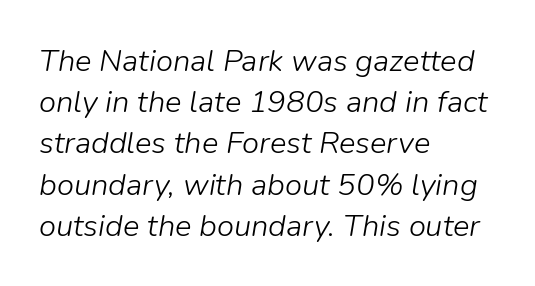
Q: Is the text bold? A: No.
Q: Is the text italic (slanted)? A: Yes, it leans right by about 9 degrees.
Q: Is the text underlined? A: No.
Q: How is the paragraph aligned? A: Left-aligned.
Q: Is the spacing between letters normal or unusually wide? A: Normal.
Q: Is the spacing between lines tight, normal or loose? A: Normal.
Q: Width (condensed, normal, or wide)? A: Normal.
Q: Stroke contrast? A: Low.
Q: x-height? A: Medium.
Q: Monospaced? A: No.
